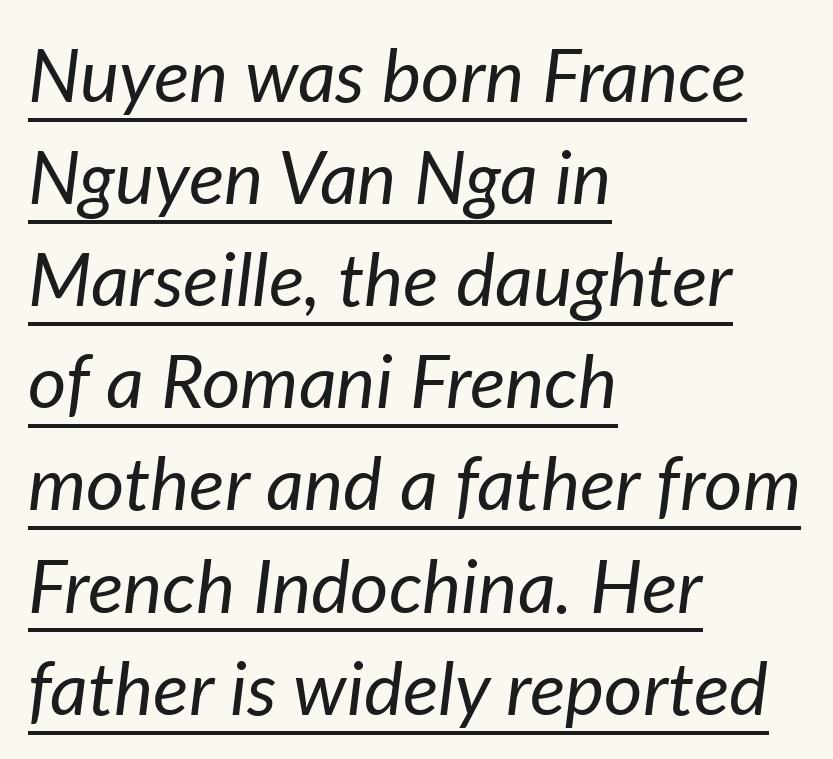
{"italic": "yes", "lean": "right", "slant_degrees": 7, "bold": "no", "weight": "regular", "width": "normal", "stroke_contrast": "low", "x_height": "medium", "monospaced": "no", "underline": "yes", "align": "left", "line_spacing": "normal", "line_spacing_ratio": 1.38, "letter_spacing": "normal", "letter_spacing_em": 0.0, "glyph_px": 74}
